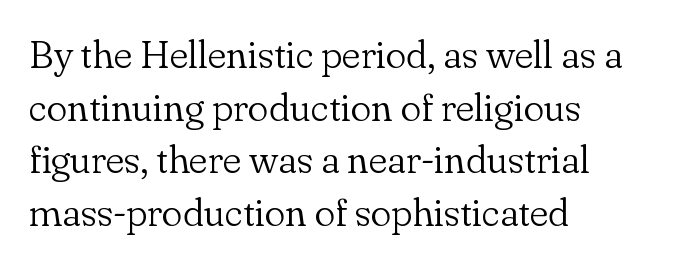
Q: Is the text bold? A: No.
Q: Is the text italic (slanted)? A: No, it is upright.
Q: Is the typeface a serif or a sans-serif typeface? A: Serif.
Q: Is the text underlined? A: No.
Q: How is the paragraph aligned? A: Left-aligned.
Q: Is the spacing between letters normal or unusually wide? A: Normal.
Q: Is the spacing between lines tight, normal or loose? A: Normal.
Q: Width (condensed, normal, or wide)? A: Normal.
Q: Stroke contrast? A: Low.
Q: x-height? A: Small.
Q: Monospaced? A: No.
